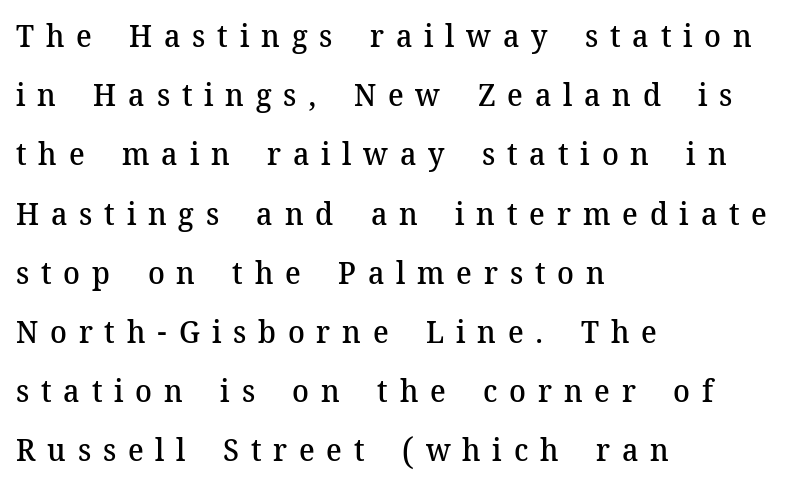
{"serif": "yes", "italic": "no", "bold": "semi", "weight": "semibold", "width": "normal", "stroke_contrast": "medium", "x_height": "medium", "monospaced": "no", "underline": "no", "align": "left", "line_spacing": "loose", "line_spacing_ratio": 1.91, "letter_spacing": "wide", "letter_spacing_em": 0.38, "glyph_px": 31}
